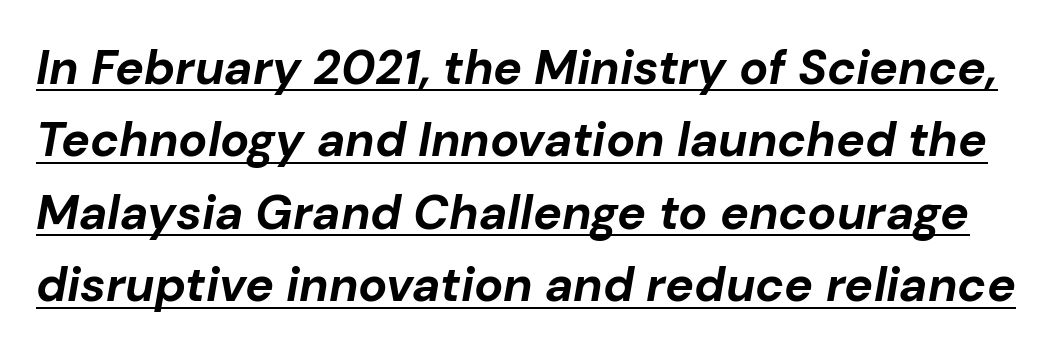
The letters are slanted; this is an italic face. You could not count columns in this text — the font is proportionally spaced. The letterforms sit shoulder to shoulder at normal distance. Check the space under the baseline: a stroke is drawn there.
